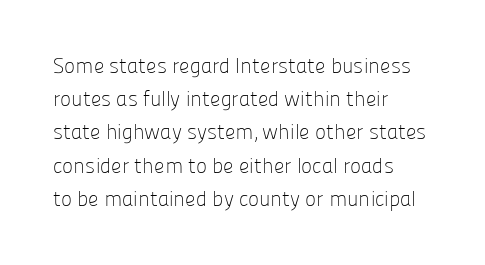
{"italic": "no", "bold": "no", "underline": "no", "align": "left", "line_spacing": "normal", "line_spacing_ratio": 1.58, "letter_spacing": "normal", "letter_spacing_em": 0.0, "glyph_px": 21}
